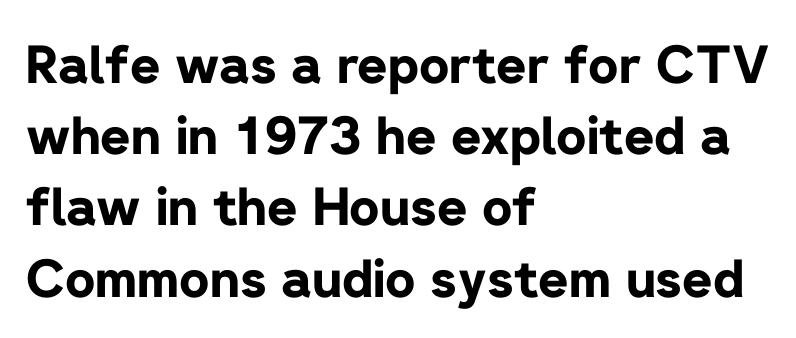
Q: Is the text bold? A: Yes.
Q: Is the text italic (slanted)? A: No, it is upright.
Q: Is the typeface a serif or a sans-serif typeface? A: Sans-serif.
Q: Is the text underlined? A: No.
Q: How is the paragraph aligned? A: Left-aligned.
Q: Is the spacing between letters normal or unusually wide? A: Normal.
Q: Is the spacing between lines tight, normal or loose? A: Normal.
Q: Width (condensed, normal, or wide)? A: Normal.
Q: Stroke contrast? A: Low.
Q: x-height? A: Medium.
Q: Monospaced? A: No.
